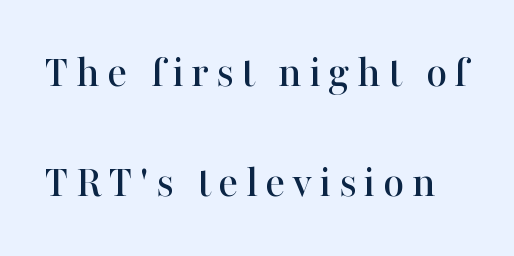
Classification — serif. Posture: upright roman. The specimen omits any rule beneath the text block's lines. Quick note: interline space is abundant. Each letter keeps its own natural width here, so spacing adapts to shape.
